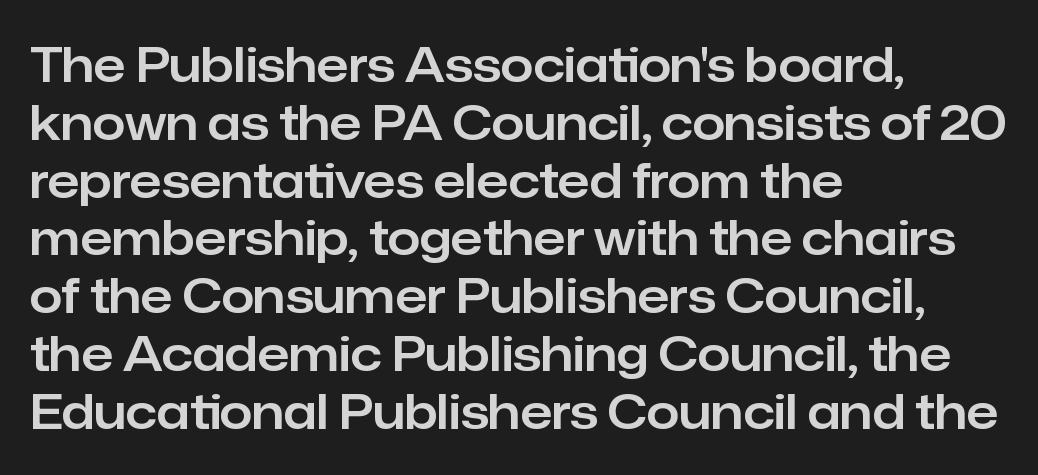
The image shows 47 px sans-serif type, upright; set left-aligned, line spacing 1.23x, normal letter spacing, not underlined; low stroke contrast and a medium x-height.
